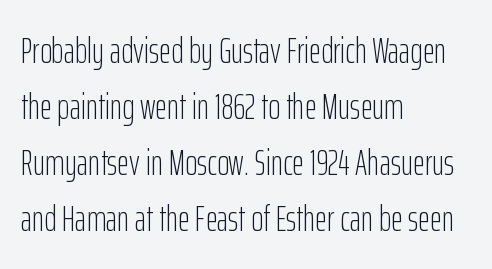
{"serif": "no", "italic": "no", "bold": "no", "weight": "light", "width": "condensed", "stroke_contrast": "low", "x_height": "medium", "monospaced": "no", "underline": "no", "align": "left", "line_spacing": "normal", "line_spacing_ratio": 1.51, "letter_spacing": "normal", "letter_spacing_em": 0.0, "glyph_px": 37}
